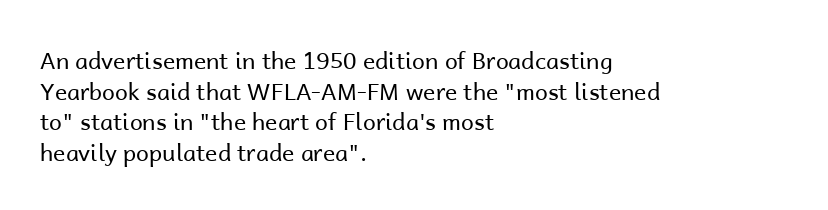
Q: Is the text bold? A: No.
Q: Is the text italic (slanted)? A: No, it is upright.
Q: Is the text underlined? A: No.
Q: How is the paragraph aligned? A: Left-aligned.
Q: Is the spacing between letters normal or unusually wide? A: Normal.
Q: Is the spacing between lines tight, normal or loose? A: Normal.
